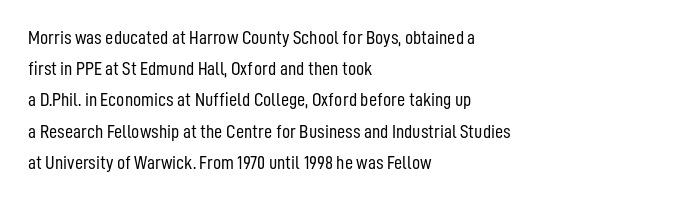
Between one letter and the next there's only the usual sliver of space. Letters rest on an invisible, unmarked baseline. Does the copy run flush right? No — it runs flush left. Nothing heavy about these letters — not bold at all.
